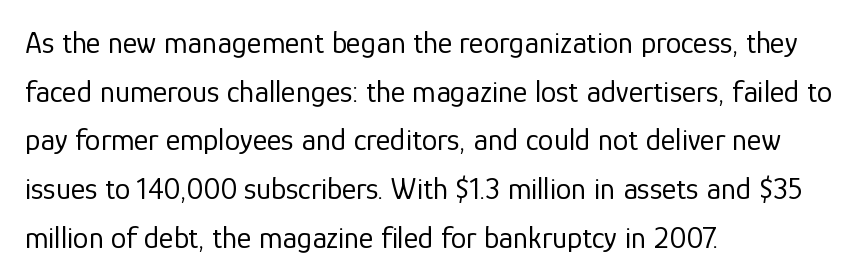
The image shows 31 px regular-weight sans-serif type, upright; set left-aligned, normal line spacing (1.57x), normal letter spacing, not underlined; low stroke contrast and a medium x-height.
